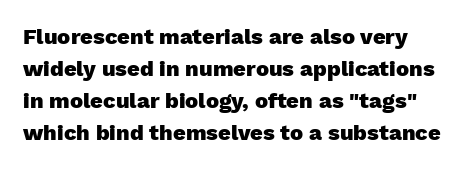
Q: Is the text bold? A: Yes.
Q: Is the text italic (slanted)? A: No, it is upright.
Q: Is the text underlined? A: No.
Q: How is the paragraph aligned? A: Left-aligned.
Q: Is the spacing between letters normal or unusually wide? A: Normal.
Q: Is the spacing between lines tight, normal or loose? A: Normal.
